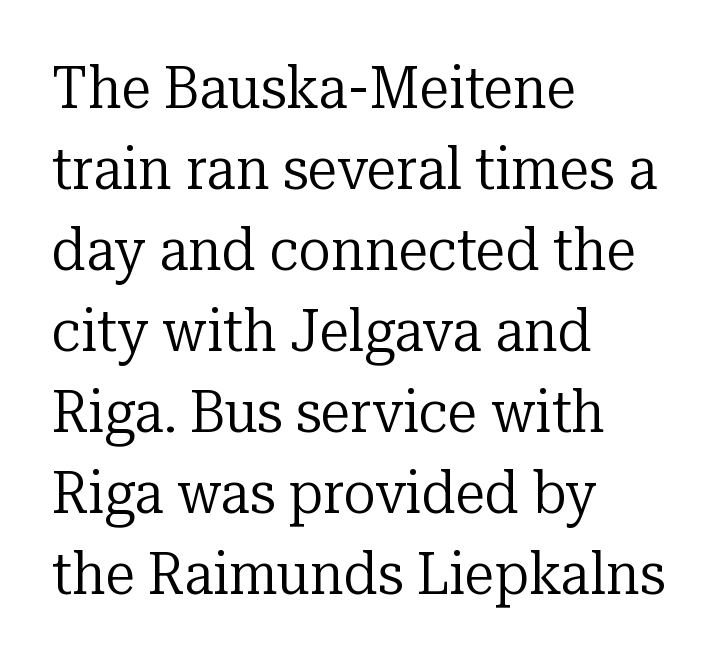
The image shows 60 px regular-weight serif type, upright; set left-aligned, normal line spacing (1.35x), normal letter spacing, not underlined; low stroke contrast and a medium x-height.
